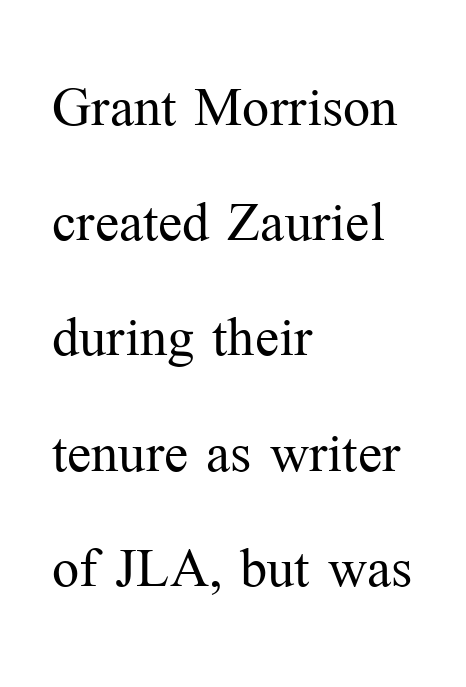
The setting favours the left margin, as ordinary paragraphs usually do. Stroke thickness stays within the range of a standard reading face or lighter. The rendering keeps characters at their native spacing. This rendering features lettering with no underline. Think of a printed novel: that variable character pitch is what you see here.
